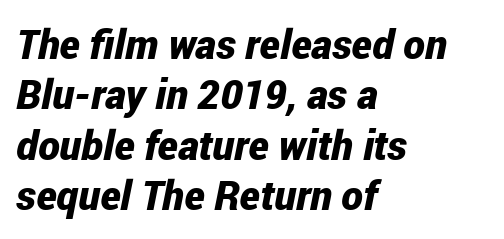
How are the letters spaced? Ordinarily, with no added tracking. In terms of weight, the rendering is a true, heavy bold. Think of a printed novel: that variable character pitch is what you see here. You can tell it's italic because the verticals aren't actually vertical. The paragraph has a hard left edge and a soft right edge. The space directly below the letters is spotless.
